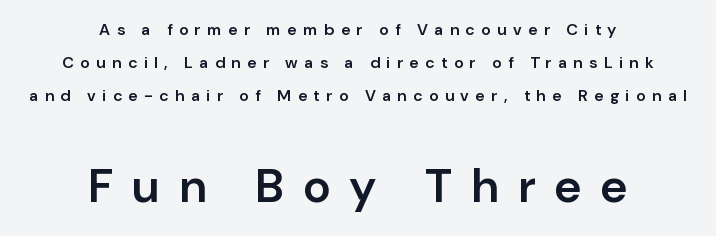
The image shows 47 px semibold sans-serif type, upright; set centered, loose line spacing (2.05x), unusually wide letter spacing (+0.4 em), not underlined; the second (bottom) block is 2.94x larger; low stroke contrast and a medium x-height.
